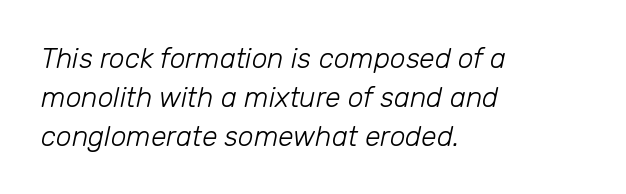
The rendering uses natural spacing where letterforms have individual widths. Does the lettering tilt? It does — this is italic. Vertical stems look standard width or narrower in stroke. Does the leading feel generous? No, just average.
